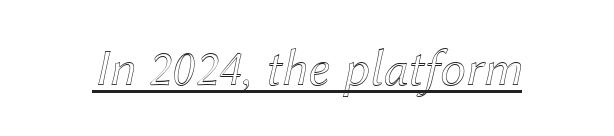
Spacing between characters is what you'd get straight out of the box. Posture: slanted. The face used here is proportionally spaced, like ordinary book or web type. The rendering uses the underline text-decoration.
